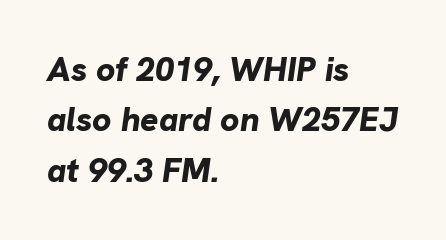
The image shows 34 px bold type, italic (leaning right); set left-aligned, normal line spacing (1.48x), normal letter spacing, not underlined; low stroke contrast and a medium x-height.
